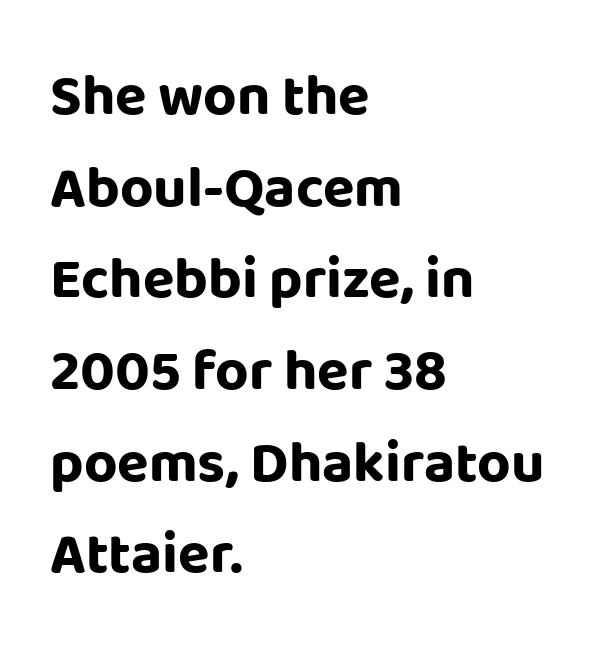
{"serif": "no", "italic": "no", "bold": "yes", "weight": "bold", "width": "normal", "stroke_contrast": "low", "x_height": "large", "monospaced": "no", "underline": "no", "align": "left", "line_spacing": "normal", "line_spacing_ratio": 1.58, "letter_spacing": "normal", "letter_spacing_em": 0.0, "glyph_px": 58}
